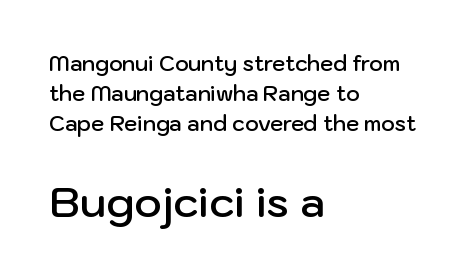
The string is rendered with underlining switched off. Each letter keeps its own natural width here, so spacing adapts to shape. Is this a sans? Yes — the strokes have no serifs. The typography opts for an upright posture over an oblique one. Look at the stroke-to-counter ratio: somewhat heavy, a semibold.
